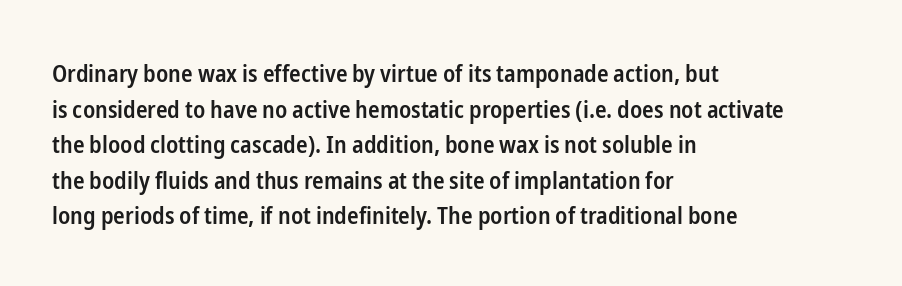
A semibold gives these letters moderate extra thickness, short of bold. Line spacing here is normal. Short note: letters normally spaced. Designer's note — italics off, roman on. A clean baseline with only descenders dipping below it. Line beginnings align vertically; line endings do not.
